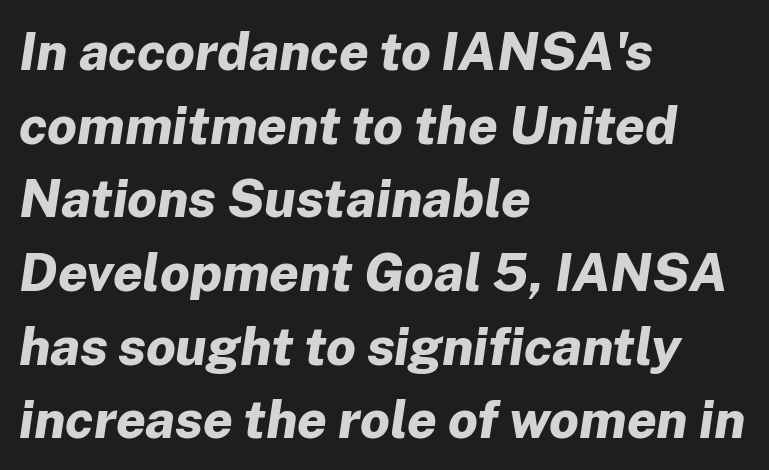
{"italic": "yes", "lean": "right", "slant_degrees": 8, "bold": "yes", "weight": "bold", "width": "normal", "stroke_contrast": "low", "x_height": "medium", "monospaced": "no", "underline": "no", "align": "left", "line_spacing": "normal", "line_spacing_ratio": 1.39, "letter_spacing": "normal", "letter_spacing_em": 0.0, "glyph_px": 53}
